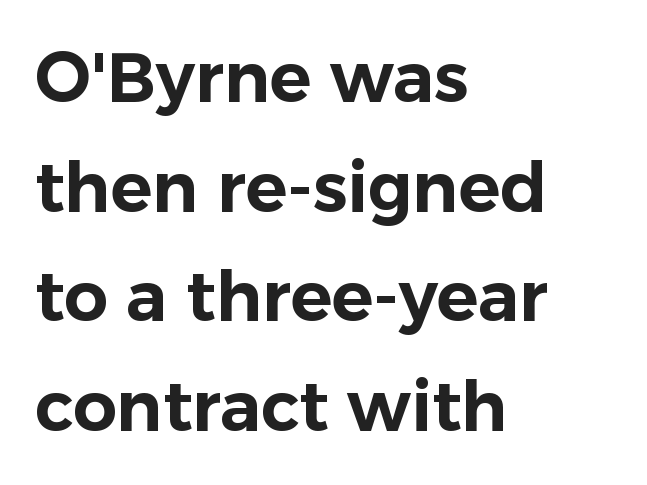
{"serif": "no", "italic": "no", "width": "normal", "stroke_contrast": "low", "x_height": "medium", "monospaced": "no", "underline": "no", "align": "left", "line_spacing": "normal", "line_spacing_ratio": 1.59, "letter_spacing": "normal", "letter_spacing_em": 0.0, "glyph_px": 69}
